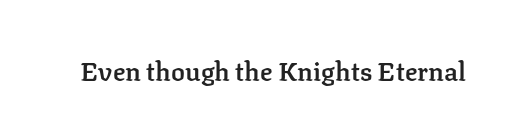
Q: Is the text bold? A: Semi-bold.
Q: Is the text italic (slanted)? A: No, it is upright.
Q: Is the text underlined? A: No.
Q: Is the spacing between letters normal or unusually wide? A: Normal.
